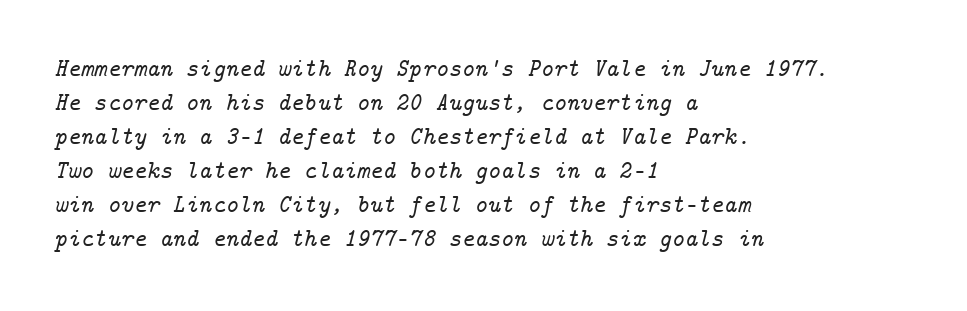
Nobody touched the tracking dial on this one. Anything drawn beneath the words? Only blank space. Quick note: italic. Regarding leading, the lines here are spaced in the standard way. Leftover space on each line is placed entirely after the last word.
